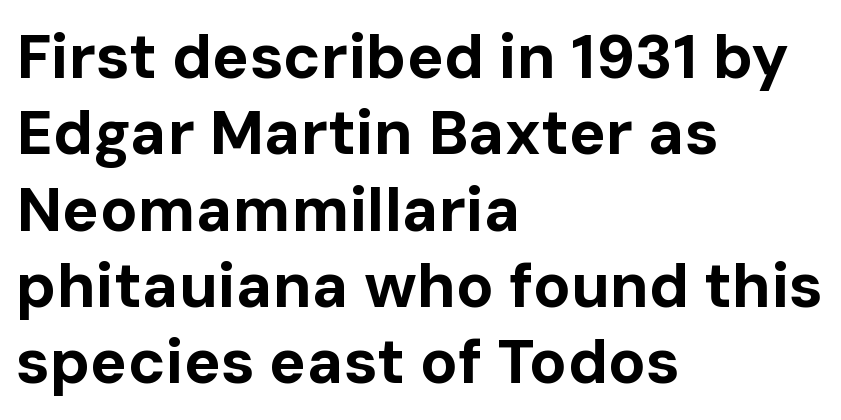
{"serif": "no", "italic": "no", "bold": "yes", "weight": "bold", "width": "normal", "stroke_contrast": "low", "x_height": "medium", "monospaced": "no", "underline": "no", "align": "left", "line_spacing_ratio": 1.23, "letter_spacing": "normal", "letter_spacing_em": 0.0, "glyph_px": 62}
